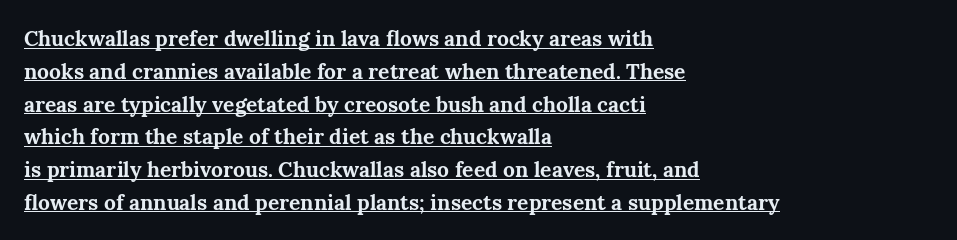
Q: Is the text bold? A: Yes.
Q: Is the text italic (slanted)? A: No, it is upright.
Q: Is the text underlined? A: Yes.
Q: How is the paragraph aligned? A: Left-aligned.
Q: Is the spacing between letters normal or unusually wide? A: Normal.
Q: Is the spacing between lines tight, normal or loose? A: Normal.
